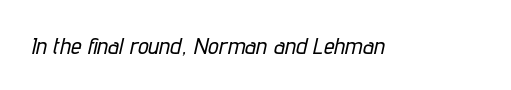
The image shows 24 px text type, italic (leaning right); set normal letter spacing, not underlined.
